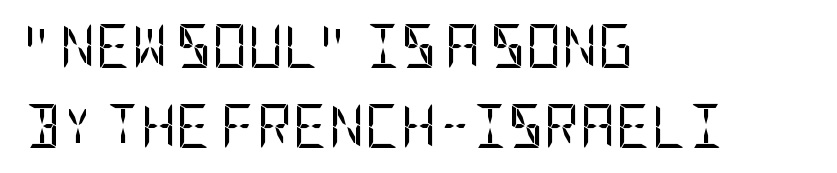
The glyphs are unaccompanied by any horizontal stroke below them. This rendering uses left alignment, leaving the right contour irregular. Notice how the stems are strictly vertical — no italics here. The font family rendered here belongs to the sans-serif group. The face looks like a standard text weight, possibly lighter.
